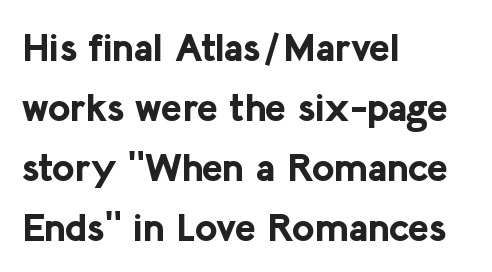
Look at the tracking — it's just the regular setting, nothing added. Classification — sans serif. The space between consecutive lines is moderate. Decoration check: the copy has no underline. Heft: maximum for text — a bold. The typesetter chose a ragged-right arrangement here.
